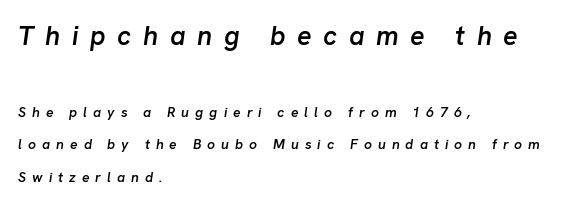
The image shows 27 px text type, italic (leaning right); set left-aligned, loose line spacing (2.33x), unusually wide letter spacing (+0.43 em), not underlined; the first (top) block is 1.93x larger.
